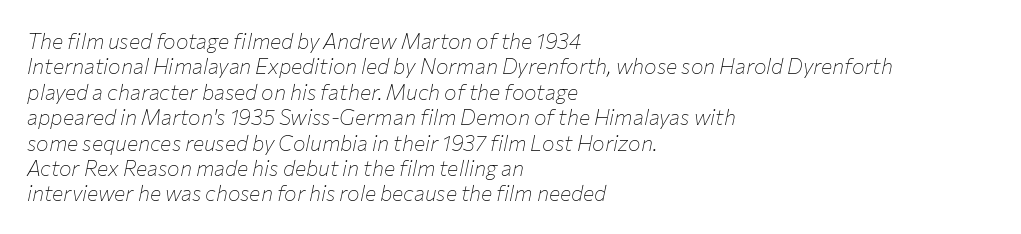
Q: Is the text bold? A: No.
Q: Is the text italic (slanted)? A: Yes, it leans right by about 12 degrees.
Q: Is the text underlined? A: No.
Q: How is the paragraph aligned? A: Left-aligned.
Q: Is the spacing between letters normal or unusually wide? A: Normal.
